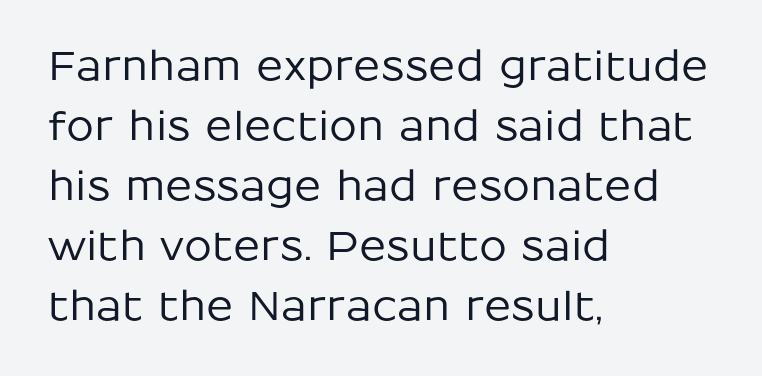
{"serif": "no", "italic": "no", "width": "normal", "stroke_contrast": "low", "x_height": "medium", "monospaced": "no", "underline": "no", "align": "left", "line_spacing": "normal", "line_spacing_ratio": 1.5, "letter_spacing": "normal", "letter_spacing_em": 0.0, "glyph_px": 40}
